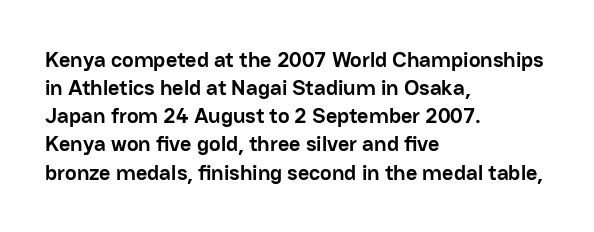
Q: Is the text bold? A: Yes.
Q: Is the text italic (slanted)? A: No, it is upright.
Q: Is the text underlined? A: No.
Q: How is the paragraph aligned? A: Left-aligned.
Q: Is the spacing between letters normal or unusually wide? A: Normal.
Q: Is the spacing between lines tight, normal or loose? A: Normal.
